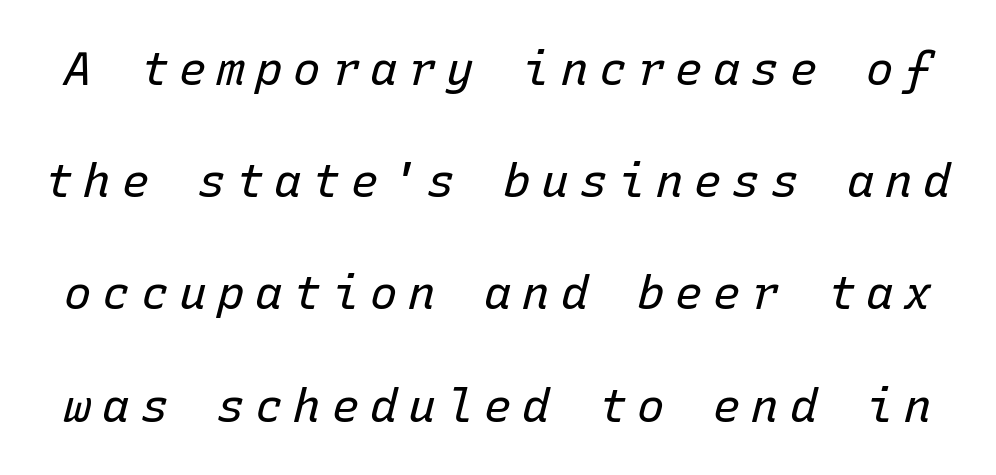
The image shows 46 px regular-weight type, italic (leaning right), monospaced; set loose line spacing (2.44x), unusually wide letter spacing (+0.23 em), not underlined; low stroke contrast and a medium x-height.
